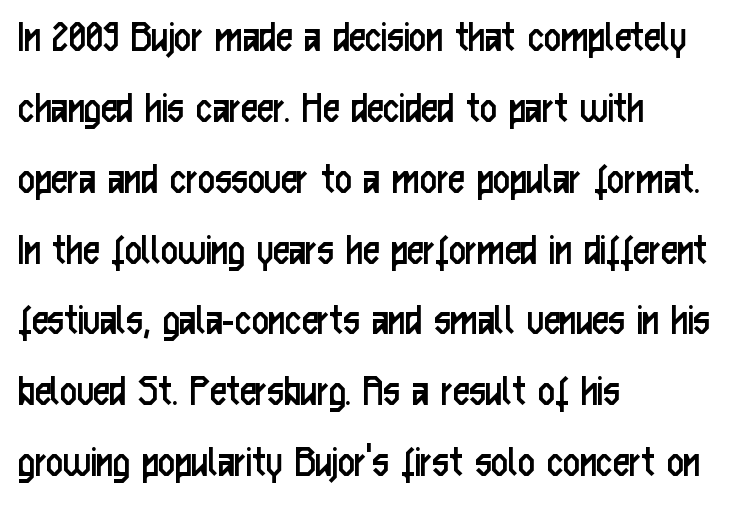
The rendering anchors every line to the left-hand side. Examine the stroke ends and you'll find no serifs. Stem width sits at or under what a default text font uses. Vertically, the passage feels balanced, rows spaced as you'd expect.
